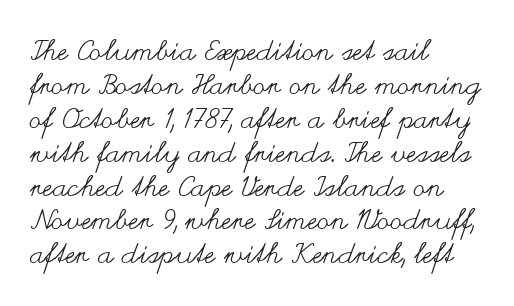
Q: Is the text bold? A: No.
Q: Is the text italic (slanted)? A: Yes.
Q: Is the text underlined? A: No.
Q: How is the paragraph aligned? A: Left-aligned.
Q: Is the spacing between letters normal or unusually wide? A: Normal.
Q: Width (condensed, normal, or wide)? A: Wide.
Q: Stroke contrast? A: Medium.
Q: x-height? A: Small.
Q: Monospaced? A: No.
